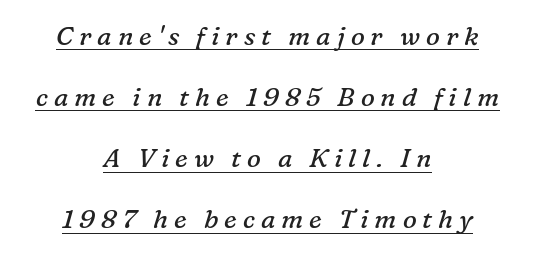
This sample uses expanded letter spacing, leaving extra air between glyphs. These lines stack symmetrically, like a column narrowing and widening about its center. Counters stay open thanks to moderate or lighter strokes. Emphasis-style slanted type is in use. Each new line begins a long way beneath the previous one.
